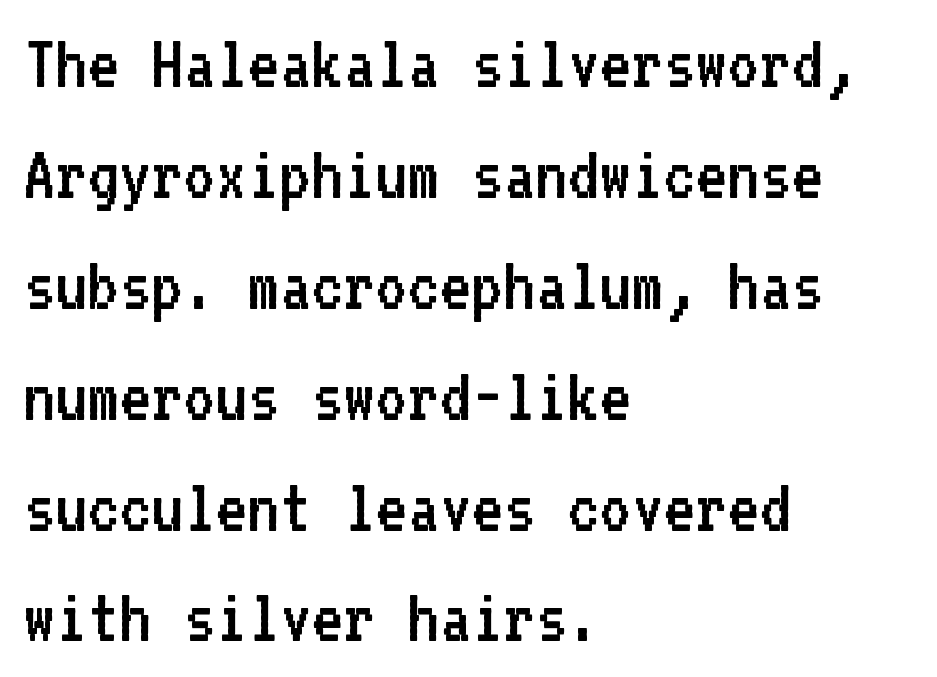
Q: Is the text bold? A: No.
Q: Is the text italic (slanted)? A: No, it is upright.
Q: Is the typeface a serif or a sans-serif typeface? A: Sans-serif.
Q: Is the text underlined? A: No.
Q: How is the paragraph aligned? A: Left-aligned.
Q: Is the spacing between letters normal or unusually wide? A: Normal.
Q: Is the spacing between lines tight, normal or loose? A: Normal.
Q: Width (condensed, normal, or wide)? A: Normal.
Q: Stroke contrast? A: Low.
Q: x-height? A: Medium.
Q: Monospaced? A: Yes.
